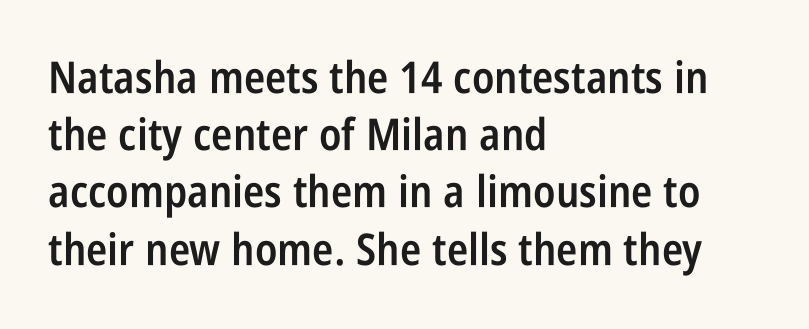
{"serif": "no", "italic": "no", "bold": "semi", "weight": "semibold", "width": "condensed", "stroke_contrast": "low", "x_height": "large", "monospaced": "no", "underline": "no", "align": "left", "line_spacing": "normal", "line_spacing_ratio": 1.3, "letter_spacing": "normal", "letter_spacing_em": 0.0, "glyph_px": 44}
